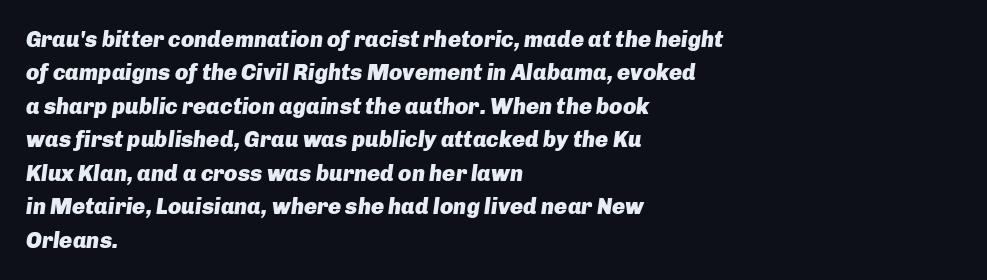
Q: Is the text bold? A: Yes.
Q: Is the text italic (slanted)? A: Yes, it leans right by about 8 degrees.
Q: Is the text underlined? A: No.
Q: How is the paragraph aligned? A: Left-aligned.
Q: Is the spacing between letters normal or unusually wide? A: Normal.
Q: Is the spacing between lines tight, normal or loose? A: Normal.
